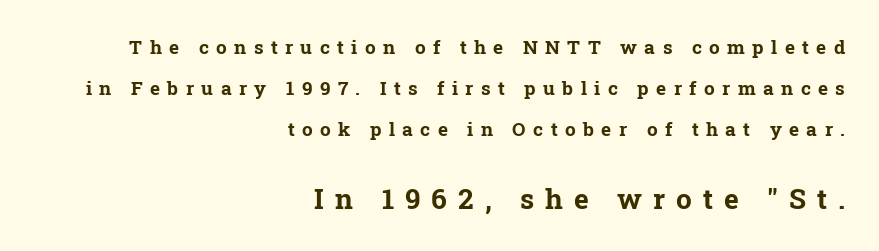
Compare the two chunks: the lower has the greater cap height. Letterform terminals end in serifs throughout the passage. Typographic density is high because the face is bold. Do the characters align in a grid? No, the font is proportional. The lettering stays uniformly vertical, giving the passage a roman look.
